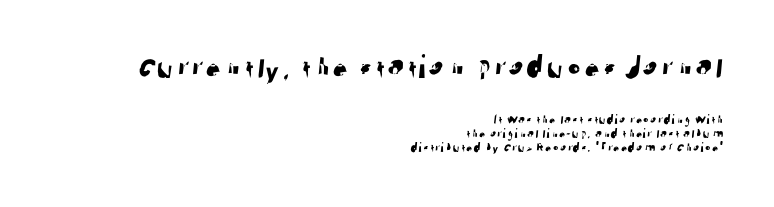
The image shows 34 px sans-serif type; set right-aligned, tight line spacing (1.01x), normal letter spacing, not underlined; the first (top) block is 2.43x larger; low stroke contrast and a medium x-height.
